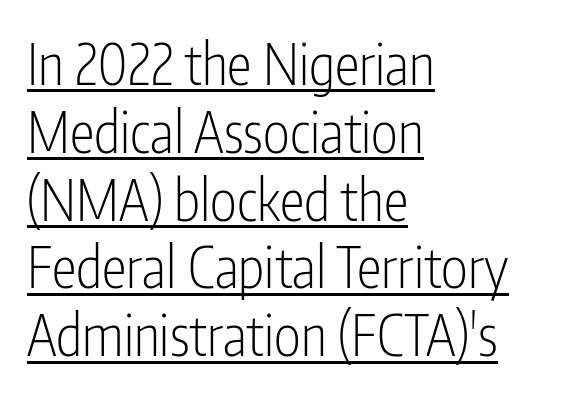
The strokes carry an ordinary text weight at most. Do the characters align in a grid? No, the font is proportional. If you drew a ruler down the left edge, every line would touch it. Every stem runs plumb, perpendicular to the baseline. This rendering employs a face without finishing strokes, i.e., a sans-serif.
